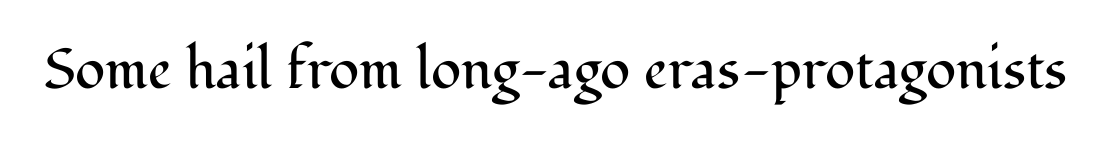
Q: Is the text bold? A: No.
Q: Is the text italic (slanted)? A: No, it is upright.
Q: Is the typeface a serif or a sans-serif typeface? A: Serif.
Q: Is the text underlined? A: No.
Q: Is the spacing between letters normal or unusually wide? A: Normal.
Q: Width (condensed, normal, or wide)? A: Normal.
Q: Stroke contrast? A: Medium.
Q: x-height? A: Medium.
Q: Monospaced? A: No.
